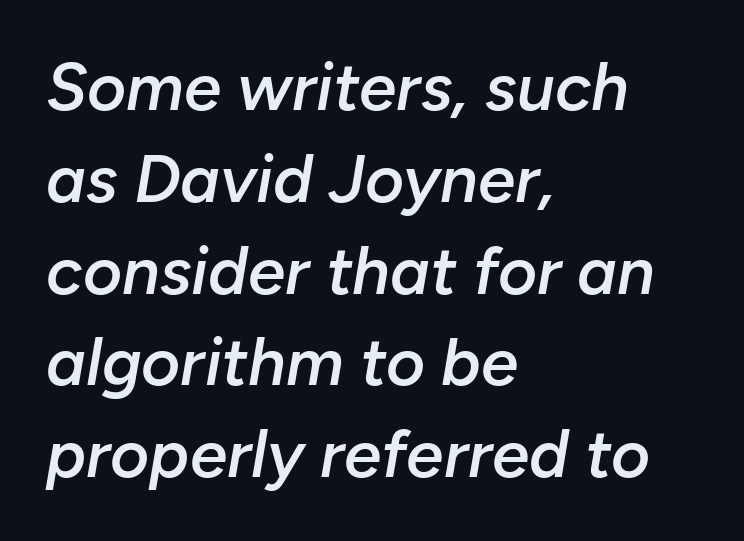
Q: Is the text bold? A: Semi-bold.
Q: Is the text italic (slanted)? A: Yes, it leans right by about 10 degrees.
Q: Is the text underlined? A: No.
Q: How is the paragraph aligned? A: Left-aligned.
Q: Is the spacing between letters normal or unusually wide? A: Normal.
Q: Is the spacing between lines tight, normal or loose? A: Normal.
Q: Width (condensed, normal, or wide)? A: Normal.
Q: Stroke contrast? A: Low.
Q: x-height? A: Medium.
Q: Monospaced? A: No.
